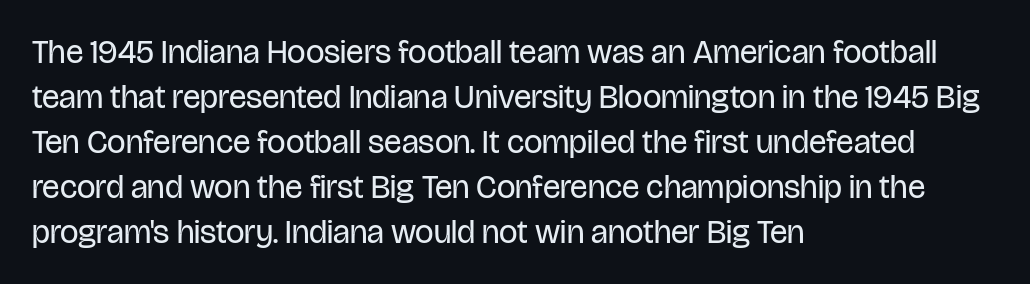
Q: Is the text bold? A: No.
Q: Is the text italic (slanted)? A: No, it is upright.
Q: Is the typeface a serif or a sans-serif typeface? A: Sans-serif.
Q: Is the text underlined? A: No.
Q: How is the paragraph aligned? A: Left-aligned.
Q: Is the spacing between letters normal or unusually wide? A: Normal.
Q: Is the spacing between lines tight, normal or loose? A: Normal.
Q: Width (condensed, normal, or wide)? A: Condensed.
Q: Stroke contrast? A: Low.
Q: x-height? A: Large.
Q: Monospaced? A: No.
